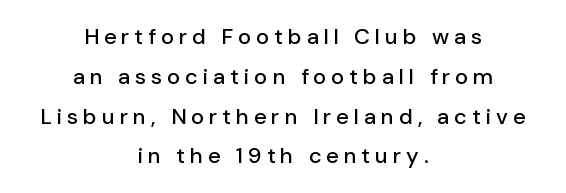
Q: Is the text italic (slanted)? A: No, it is upright.
Q: Is the text underlined? A: No.
Q: How is the paragraph aligned? A: Centered.
Q: Is the spacing between letters normal or unusually wide? A: Unusually wide.
